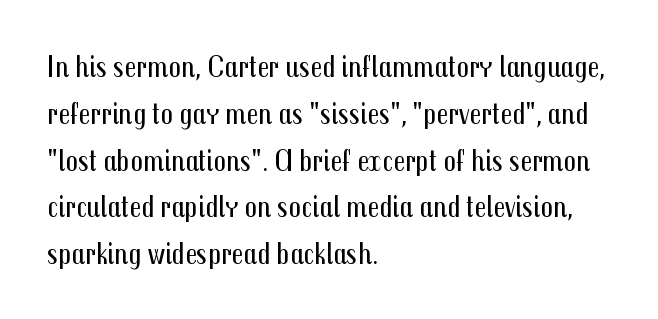
Q: Is the text bold? A: No.
Q: Is the text italic (slanted)? A: No, it is upright.
Q: Is the typeface a serif or a sans-serif typeface? A: Sans-serif.
Q: Is the text underlined? A: No.
Q: How is the paragraph aligned? A: Left-aligned.
Q: Is the spacing between letters normal or unusually wide? A: Normal.
Q: Is the spacing between lines tight, normal or loose? A: Normal.
Q: Width (condensed, normal, or wide)? A: Condensed.
Q: Stroke contrast? A: Medium.
Q: x-height? A: Medium.
Q: Monospaced? A: No.
